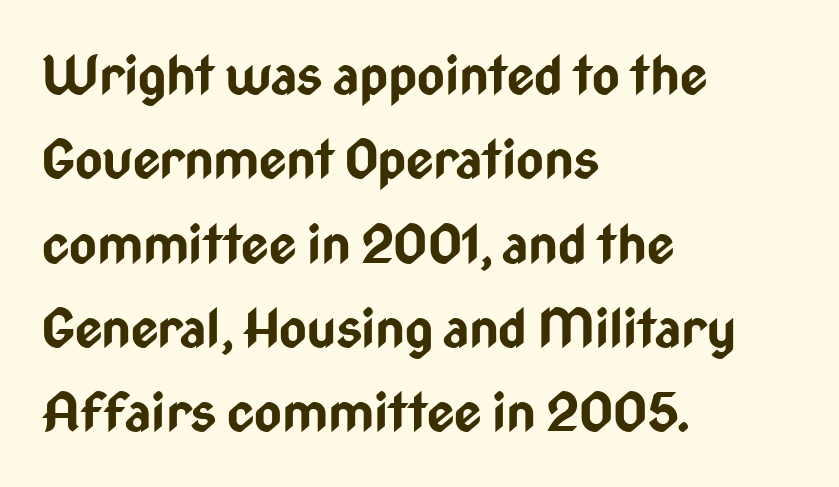
Nothing sits at the stroke ends, so this counts as sans-serif. Line beginnings align vertically; line endings do not. The vertical gap from one line to the next is medium. These lines are rendered in a variable-pitch font. Does the weight exceed regular? Yes, all the way to bold. Type without underlining.
